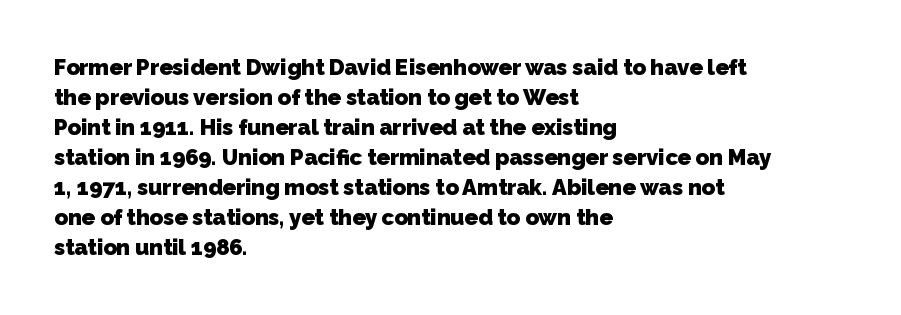
This sample uses plain, unmodified letter spacing. Successive baselines arrive at the customary interval. In terms of weight, the rendering is a true, heavy bold. Beneath every word, the page is bare. Where is the straight margin? On the left.
